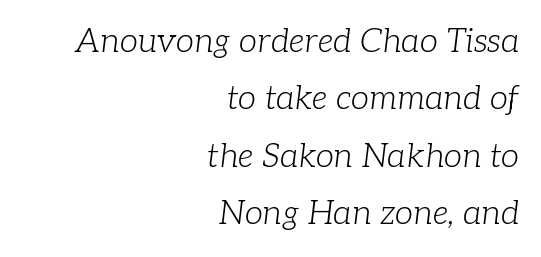
The image shows 33 px light serif type, italic (leaning right); set right-aligned, line spacing 1.74x, normal letter spacing, not underlined; low stroke contrast and a medium x-height.
